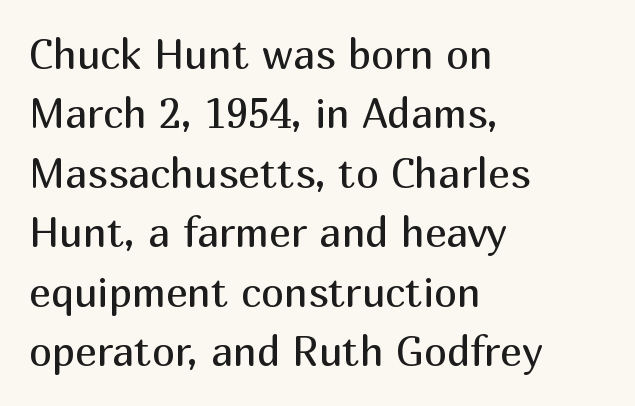
Ordinary non-slanted type is in use. The face looks like a standard text weight, possibly lighter. Note the varied advance widths — an 'i' is clearly narrower than an 'm'. The passage shown is typeset with a sans-serif family.
